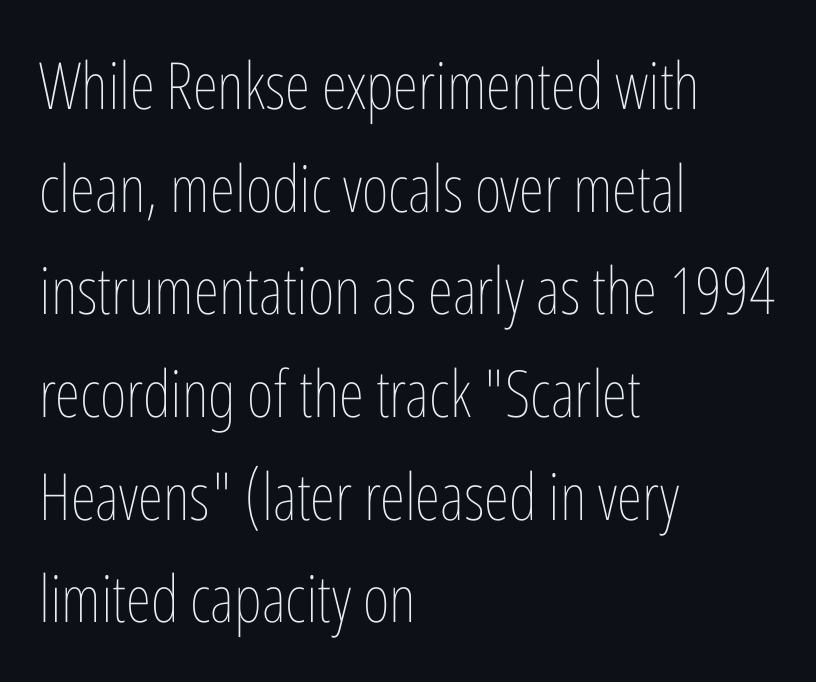
All the whitespace from short lines collects on the right. In terms of letterspacing, this is plain default setting. Vertically, the passage feels balanced, rows spaced as you'd expect. The glyphs are unaccompanied by any horizontal stroke below them. Quick note: not italic, upright. Think standard paragraph weight, or any step lighter than that.
